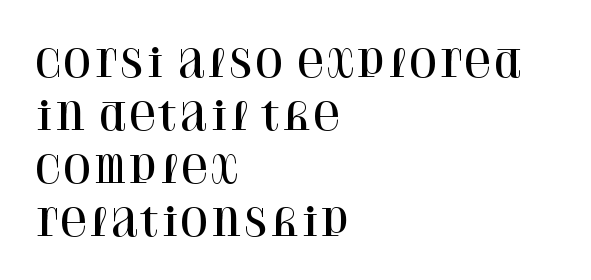
The image shows 37 px serif type, upright; set left-aligned, normal line spacing (1.43x), normal letter spacing, not underlined; high stroke contrast and a large x-height.
